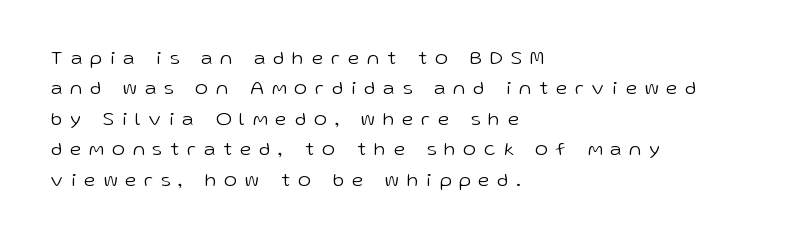
The image shows 20 px text type, upright; set left-aligned, normal line spacing (1.52x), unusually wide letter spacing (+0.41 em), not underlined.
